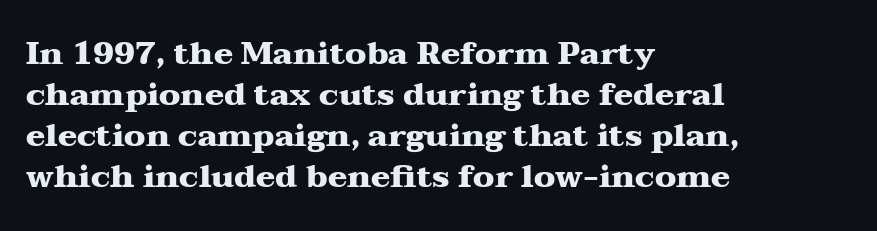
The image shows 32 px heavy, wide serif type, upright; set left-aligned, normal line spacing (1.28x), normal letter spacing, not underlined; medium stroke contrast and a medium x-height.
